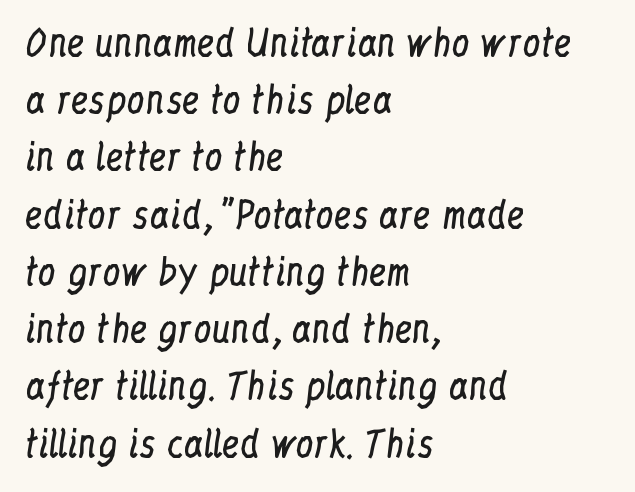
{"serif": "yes", "bold": "no", "weight": "regular", "width": "condensed", "stroke_contrast": "low", "x_height": "medium", "monospaced": "no", "underline": "no", "align": "left", "line_spacing": "normal", "line_spacing_ratio": 1.59, "letter_spacing": "normal", "letter_spacing_em": 0.0, "glyph_px": 36}
